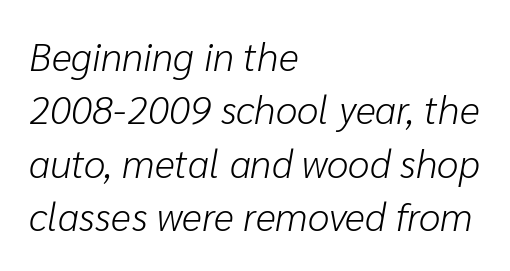
Quick note: underline off. Think of a printed novel: that variable character pitch is what you see here. The lines sit at an ordinary, default distance from one another. A typesetter would mark this as italic.
